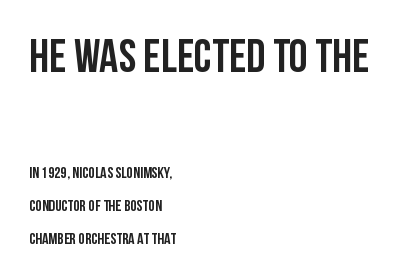
Q: Is the text bold? A: Yes.
Q: Is the text italic (slanted)? A: No, it is upright.
Q: Is the typeface a serif or a sans-serif typeface? A: Sans-serif.
Q: Is the text underlined? A: No.
Q: How is the paragraph aligned? A: Left-aligned.
Q: Is the spacing between letters normal or unusually wide? A: Normal.
Q: Is the spacing between lines tight, normal or loose? A: Loose.
Q: Which block of text is set in a larger size, the first (top) or the second (bottom)? A: The first (top) one.
Q: Width (condensed, normal, or wide)? A: Condensed.
Q: Stroke contrast? A: Low.
Q: x-height? A: Large.
Q: Monospaced? A: No.
